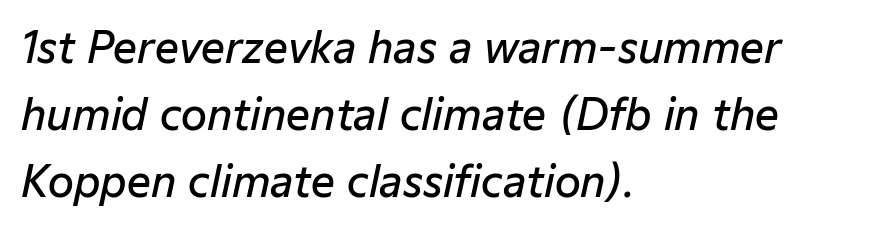
Q: Is the text bold? A: Semi-bold.
Q: Is the text italic (slanted)? A: Yes, it leans right by about 12 degrees.
Q: Is the text underlined? A: No.
Q: How is the paragraph aligned? A: Left-aligned.
Q: Is the spacing between letters normal or unusually wide? A: Normal.
Q: Is the spacing between lines tight, normal or loose? A: Normal.
Q: Width (condensed, normal, or wide)? A: Normal.
Q: Stroke contrast? A: Low.
Q: x-height? A: Medium.
Q: Monospaced? A: No.
